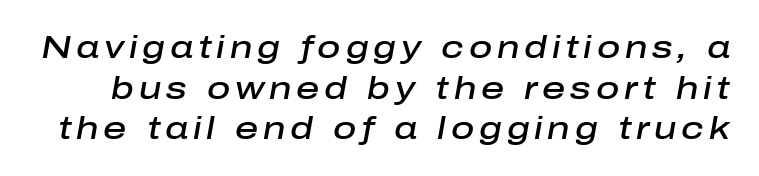
The glyphs have the mass of a demibold cut, below bold. Bare-footed words on every line. The letters advance in unequal steps, a hallmark of proportional type. When letters slant like this, we call the style italic. The line-height multiplier appears to be the usual default.
